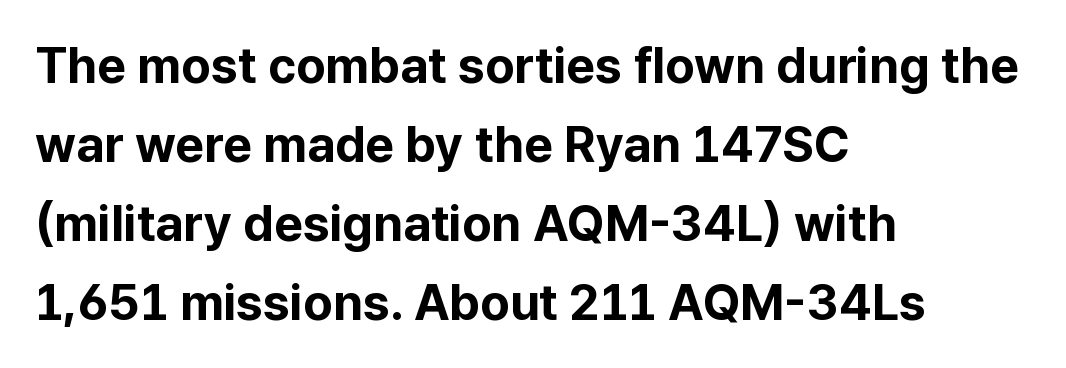
Strong, thick strokes mark this as bold type. This rendering uses left alignment, leaving the right contour irregular. Interline gaps are of average width in this sample. Glance below the letters and you will spot only blank space. The face used here is proportionally spaced, like ordinary book or web type. Standard letterfit; no display-style spreading of the glyphs.
